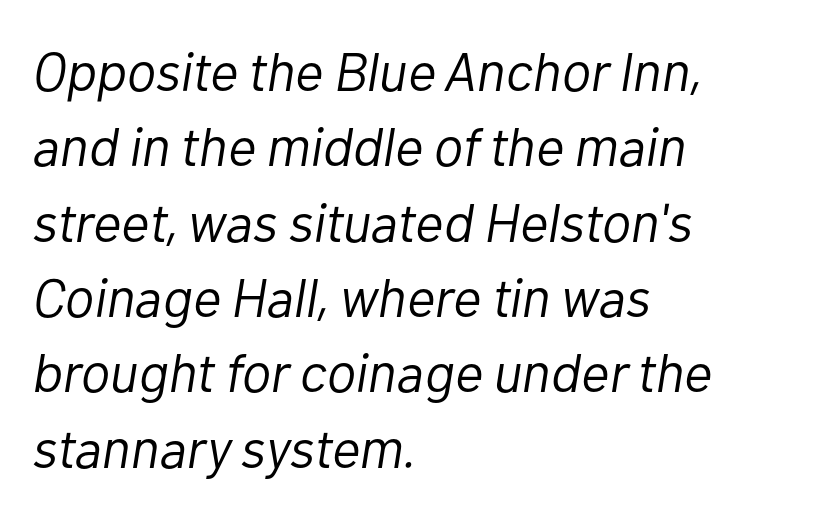
{"italic": "yes", "lean": "right", "slant_degrees": 10, "bold": "no", "weight": "light", "width": "normal", "stroke_contrast": "low", "x_height": "medium", "monospaced": "no", "underline": "no", "align": "left", "line_spacing": "normal", "line_spacing_ratio": 1.37, "letter_spacing": "normal", "letter_spacing_em": 0.0, "glyph_px": 55}
